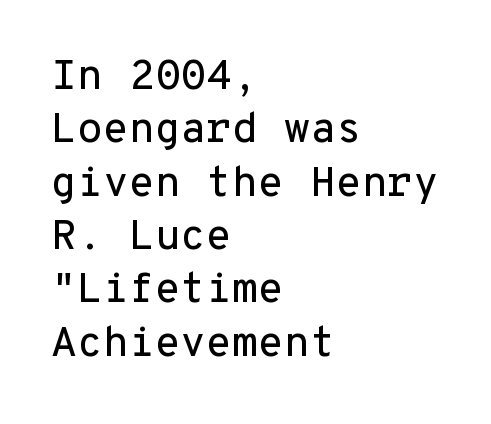
Here the glyphs are tracked normally, forming tight word shapes. Spacing verdict: monospaced, one width for all characters. A typesetter would label this face a sans. The zone under the glyphs is completely vacant. Does the copy run flush right? No — it runs flush left. When letters stand straight like this, we call the style roman or upright.
